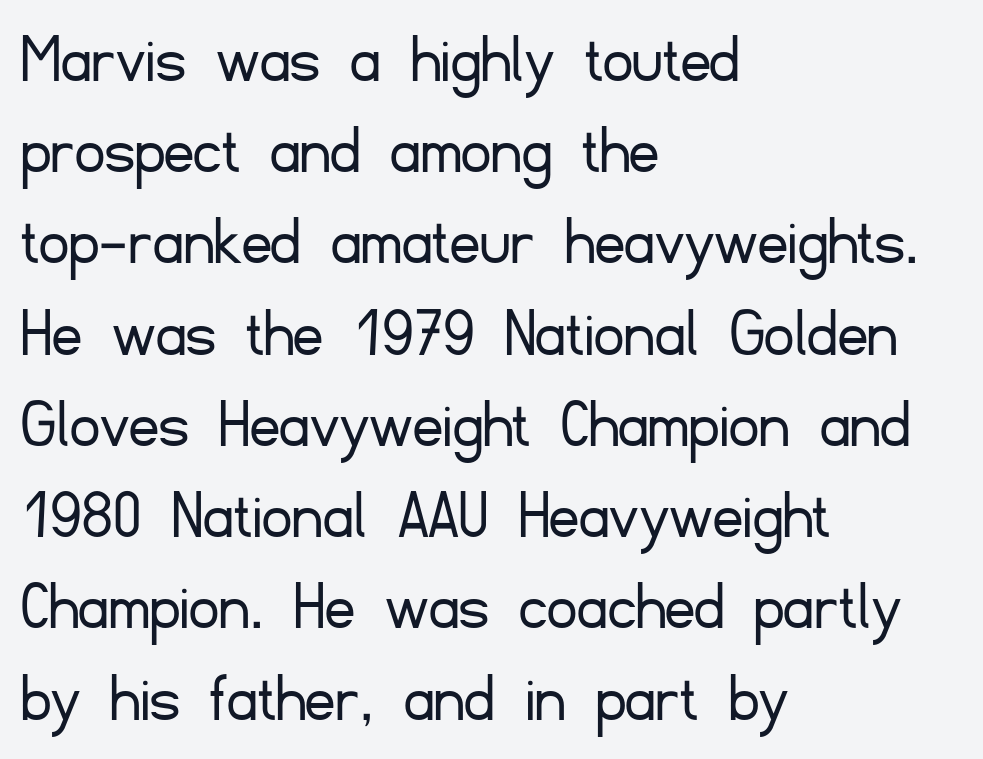
The image shows 73 px light sans-serif type, upright; set left-aligned, normal line spacing (1.25x), normal letter spacing, not underlined; low stroke contrast and a small x-height.
